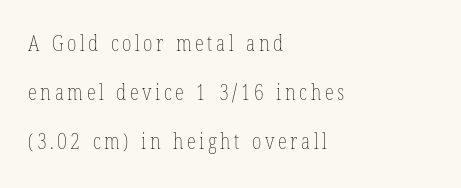
The image shows 21 px text type, upright; set left-aligned, loose line spacing (2.33x), not underlined.
